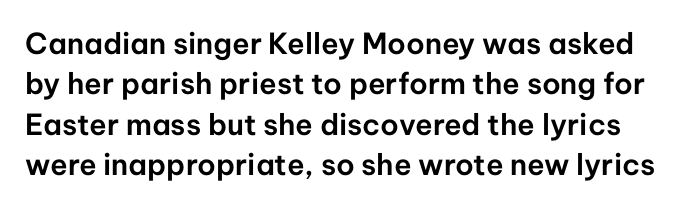
The image shows 29 px sans-serif type, upright; set normal line spacing (1.39x), normal letter spacing, not underlined; low stroke contrast and a medium x-height.
